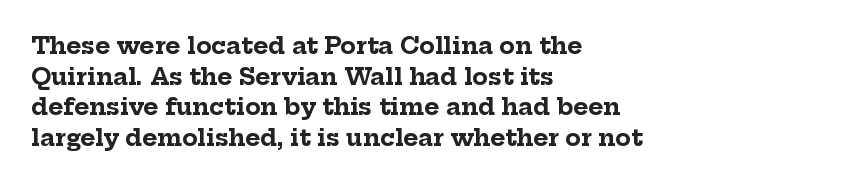
Nobody touched the tracking dial on this one. Heft: maximum for text — a bold. The rendering anchors every line to the left-hand side. The line-height multiplier appears to be the usual default.
